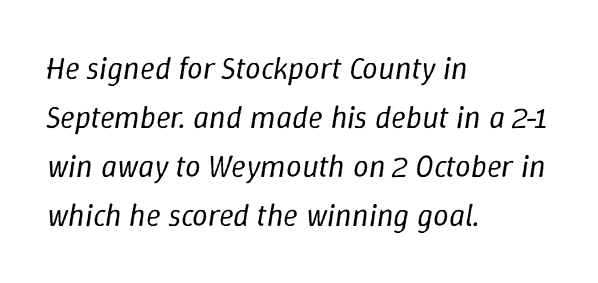
Q: Is the text bold? A: No.
Q: Is the text italic (slanted)? A: Yes, it leans right by about 9 degrees.
Q: Is the text underlined? A: No.
Q: How is the paragraph aligned? A: Left-aligned.
Q: Is the spacing between letters normal or unusually wide? A: Normal.
Q: Is the spacing between lines tight, normal or loose? A: Normal.
Q: Width (condensed, normal, or wide)? A: Normal.
Q: Stroke contrast? A: Low.
Q: x-height? A: Medium.
Q: Monospaced? A: No.
